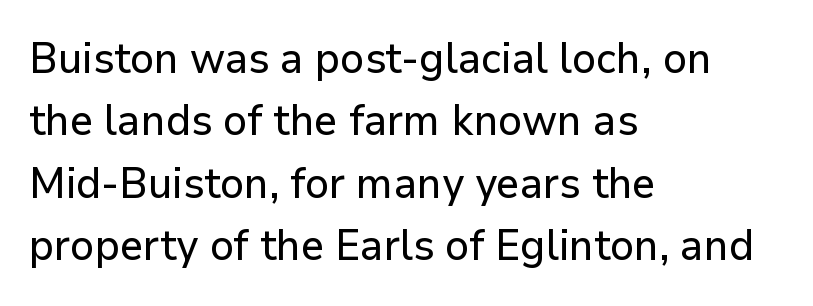
Q: Is the text italic (slanted)? A: No, it is upright.
Q: Is the typeface a serif or a sans-serif typeface? A: Sans-serif.
Q: Is the text underlined? A: No.
Q: How is the paragraph aligned? A: Left-aligned.
Q: Is the spacing between letters normal or unusually wide? A: Normal.
Q: Is the spacing between lines tight, normal or loose? A: Normal.
Q: Width (condensed, normal, or wide)? A: Normal.
Q: Stroke contrast? A: Low.
Q: x-height? A: Medium.
Q: Monospaced? A: No.
